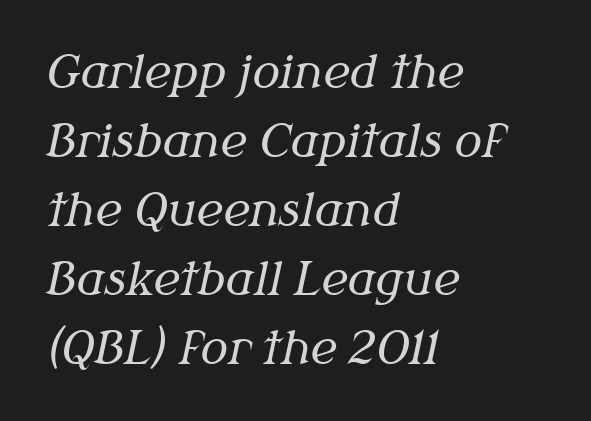
{"serif": "yes", "italic": "yes", "lean": "right", "slant_degrees": 12, "bold": "no", "weight": "regular", "width": "normal", "stroke_contrast": "medium", "x_height": "medium", "monospaced": "no", "underline": "no", "align": "left", "line_spacing": "normal", "line_spacing_ratio": 1.5, "letter_spacing": "normal", "letter_spacing_em": 0.0, "glyph_px": 46}
